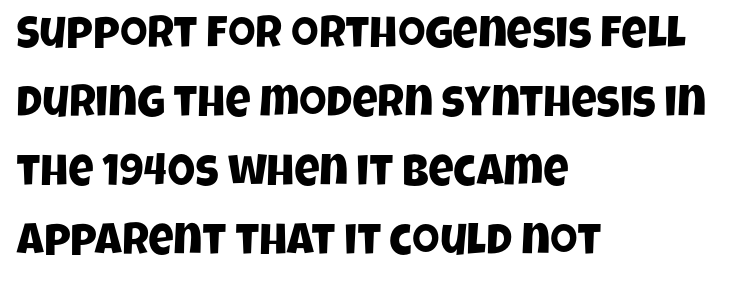
Q: Is the typeface a serif or a sans-serif typeface? A: Sans-serif.
Q: Is the text underlined? A: No.
Q: How is the paragraph aligned? A: Left-aligned.
Q: Is the spacing between letters normal or unusually wide? A: Normal.
Q: Is the spacing between lines tight, normal or loose? A: Normal.
Q: Width (condensed, normal, or wide)? A: Condensed.
Q: Stroke contrast? A: Low.
Q: x-height? A: Large.
Q: Monospaced? A: No.
